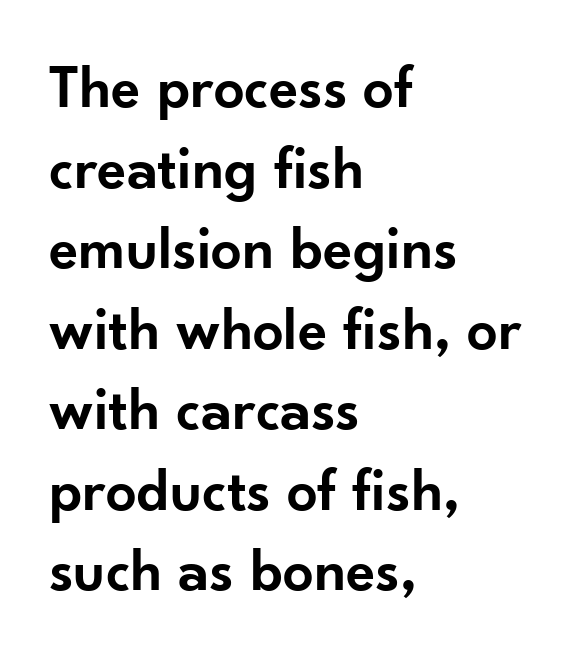
The image shows 61 px semibold sans-serif type, upright; set left-aligned, normal line spacing (1.32x), normal letter spacing, not underlined; low stroke contrast and a small x-height.
